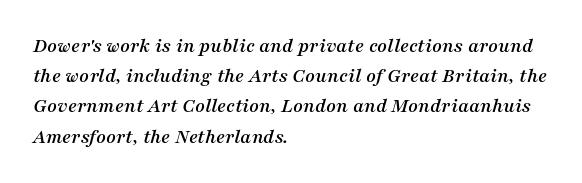
Q: Is the text italic (slanted)? A: Yes, it leans right by about 16 degrees.
Q: Is the text underlined? A: No.
Q: How is the paragraph aligned? A: Left-aligned.
Q: Is the spacing between letters normal or unusually wide? A: Normal.
Q: Is the spacing between lines tight, normal or loose? A: Normal.
